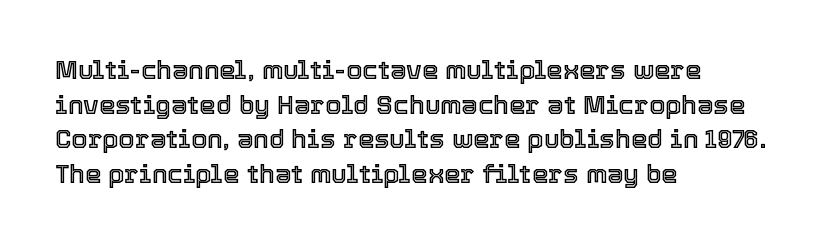
Reading down the block, your eye returns to a fixed left position each line. The line-height multiplier appears to be the usual default. Anything drawn beneath the words? Only blank space. Nope, not italic — everything's standing straight. No extra tracking has been applied to these lines.
